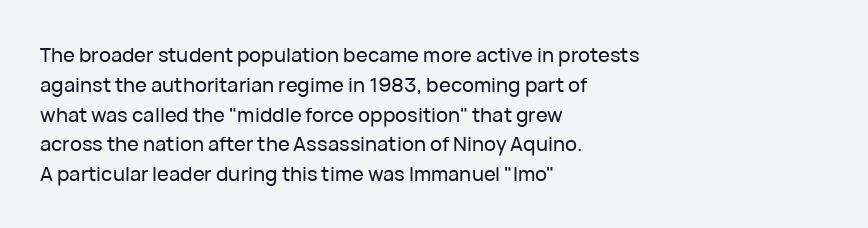
Q: Is the text italic (slanted)? A: No, it is upright.
Q: Is the text underlined? A: No.
Q: How is the paragraph aligned? A: Left-aligned.
Q: Is the spacing between letters normal or unusually wide? A: Normal.
Q: Is the spacing between lines tight, normal or loose? A: Normal.
